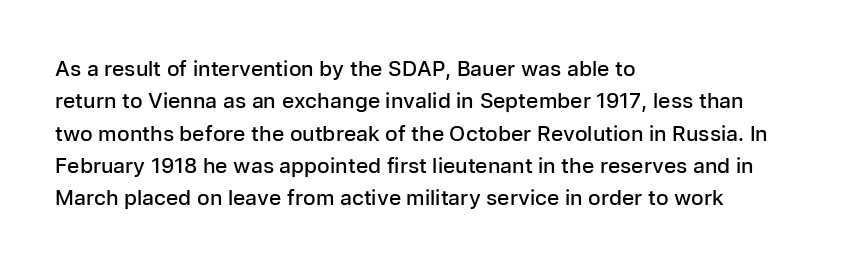
{"italic": "no", "bold": "semi", "underline": "no", "align": "left", "line_spacing": "normal", "line_spacing_ratio": 1.54, "letter_spacing": "normal", "letter_spacing_em": 0.0, "glyph_px": 21}
